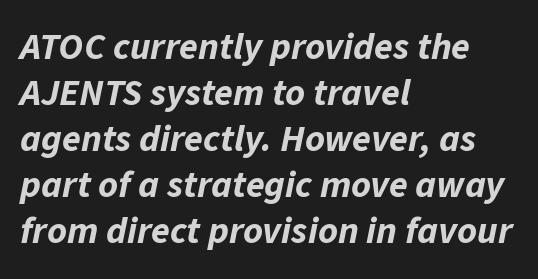
{"italic": "yes", "lean": "right", "slant_degrees": 11, "bold": "yes", "weight": "bold", "width": "normal", "stroke_contrast": "low", "x_height": "medium", "monospaced": "no", "underline": "no", "align": "left", "line_spacing_ratio": 1.21, "letter_spacing": "normal", "letter_spacing_em": 0.0, "glyph_px": 38}
